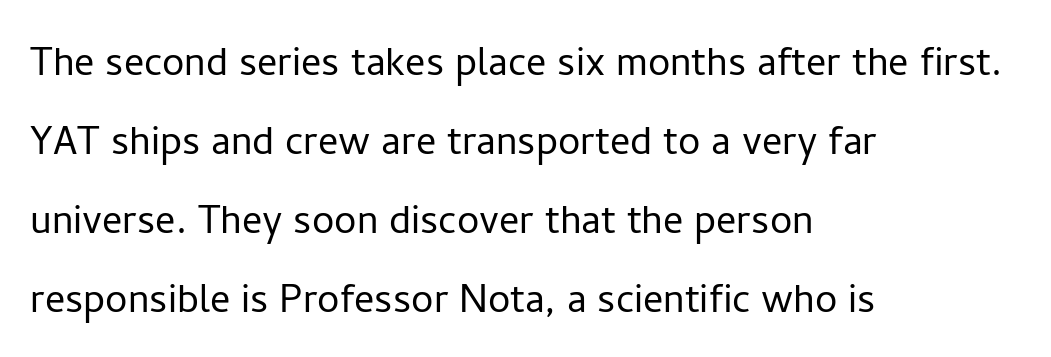
The area under the type is left untouched. This sample is left-justified, so line endings fall wherever the words run out. Caption: standard tracking, unaltered. Does the lettering tilt? It doesn't — this is upright. Each stroke keeps to a modest, everyday thickness or less.
